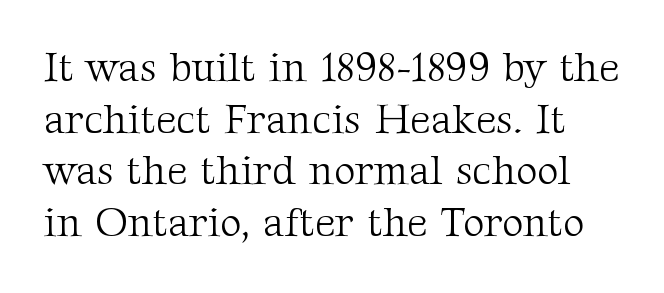
Q: Is the text bold? A: No.
Q: Is the text italic (slanted)? A: No, it is upright.
Q: Is the typeface a serif or a sans-serif typeface? A: Serif.
Q: Is the text underlined? A: No.
Q: Is the spacing between letters normal or unusually wide? A: Normal.
Q: Is the spacing between lines tight, normal or loose? A: Normal.
Q: Width (condensed, normal, or wide)? A: Normal.
Q: Stroke contrast? A: Medium.
Q: x-height? A: Medium.
Q: Monospaced? A: No.
